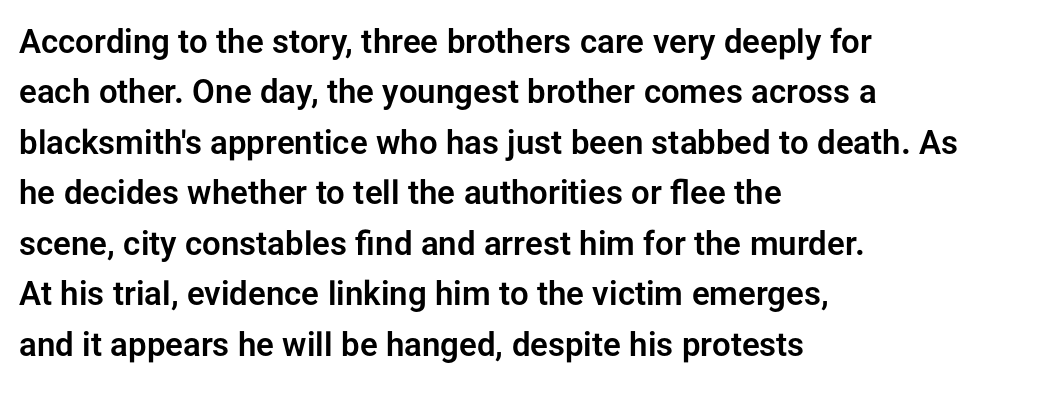
{"serif": "no", "italic": "no", "width": "normal", "stroke_contrast": "low", "x_height": "medium", "monospaced": "no", "underline": "no", "align": "left", "line_spacing": "normal", "line_spacing_ratio": 1.53, "letter_spacing": "normal", "letter_spacing_em": 0.0, "glyph_px": 33}
